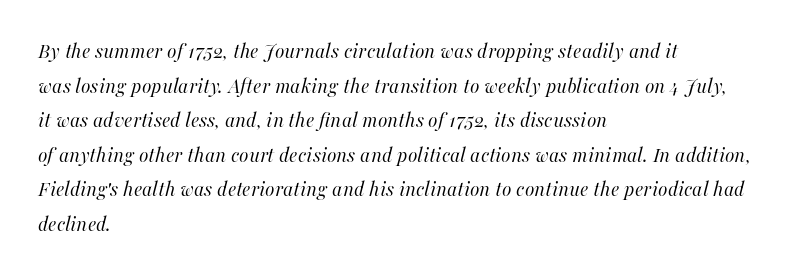
Line beginnings align vertically; line endings do not. The rows are spaced the way most documents space them. Italic: yes, the glyphs are oblique. Underlining? Definitely not there.
